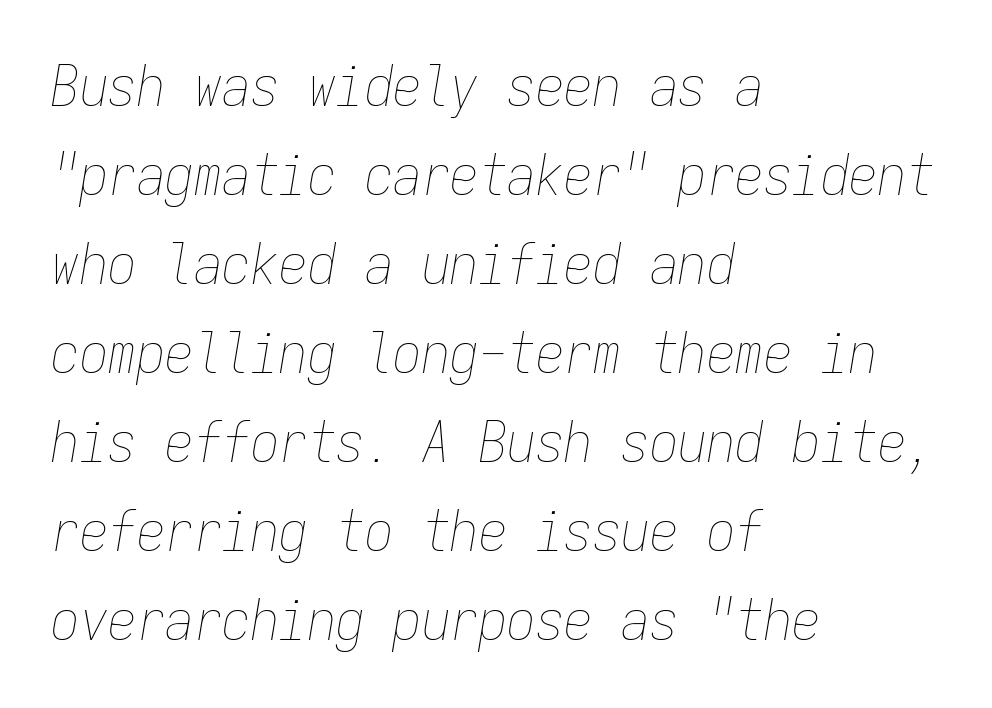
{"italic": "yes", "lean": "right", "slant_degrees": 9, "bold": "no", "weight": "thin", "width": "condensed", "stroke_contrast": "low", "x_height": "medium", "monospaced": "yes", "underline": "no", "align": "left", "line_spacing": "normal", "line_spacing_ratio": 1.56, "letter_spacing": "normal", "letter_spacing_em": 0.0, "glyph_px": 57}
